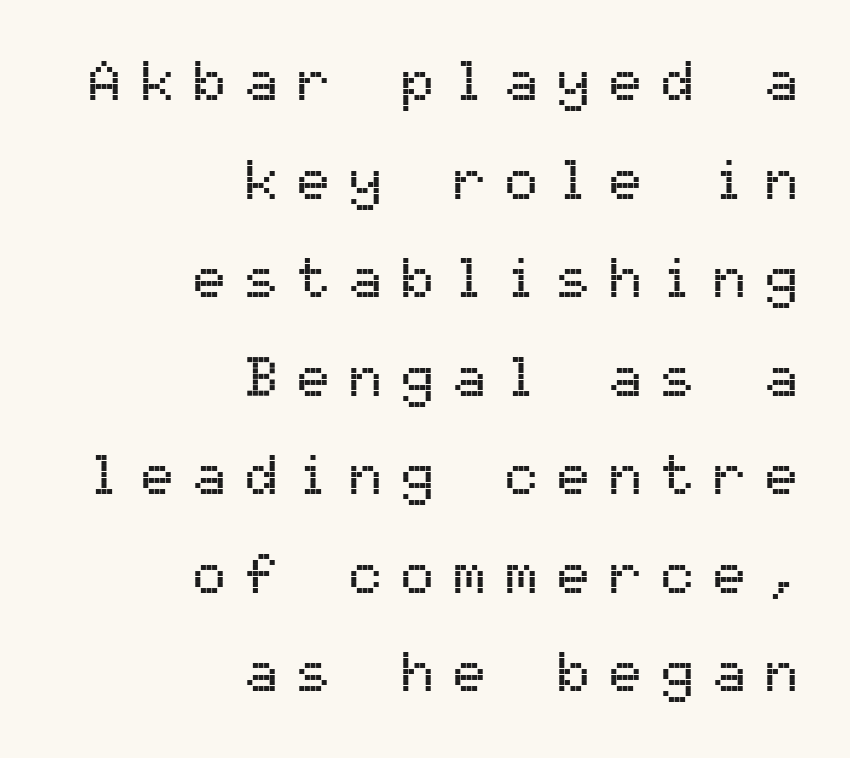
Q: Is the text italic (slanted)? A: No, it is upright.
Q: Is the typeface a serif or a sans-serif typeface? A: Sans-serif.
Q: Is the text underlined? A: No.
Q: How is the paragraph aligned? A: Right-aligned.
Q: Is the spacing between letters normal or unusually wide? A: Unusually wide.
Q: Width (condensed, normal, or wide)? A: Normal.
Q: Stroke contrast? A: Medium.
Q: x-height? A: Medium.
Q: Monospaced? A: Yes.
